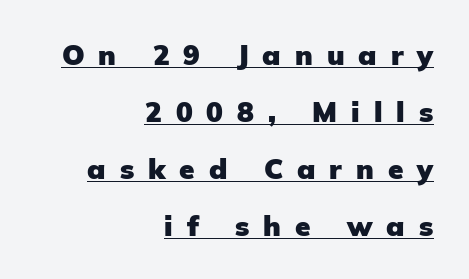
A typographer would call this underscored text. Successive baselines arrive slowly, with a big drop between each. Regarding serifs, this sample does without them. Rendered with straight, roman letterforms. These lines are set flush right with a ragged left edge.
